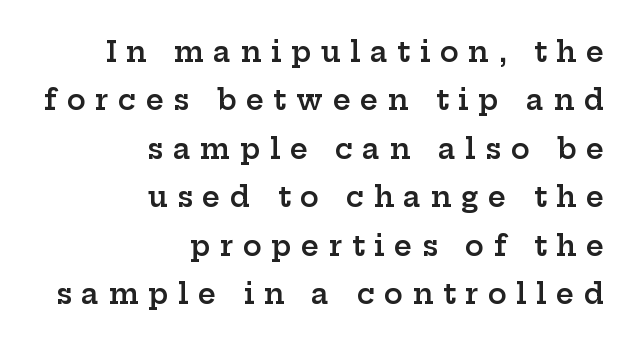
Leftover space on each line is placed entirely before the opening word. A typesetter would call this proportional, since set widths differ per character. Honestly, there is no underline to notice here at all. Tracking value appears strongly positive — letters spread wide.
